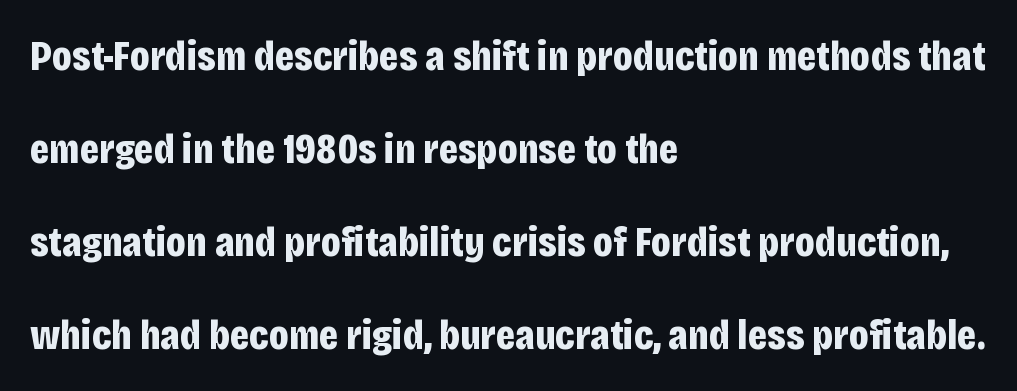
The image shows 43 px bold, condensed sans-serif type, upright; set left-aligned, loose line spacing (2.16x), normal letter spacing, not underlined; low stroke contrast and a large x-height.
